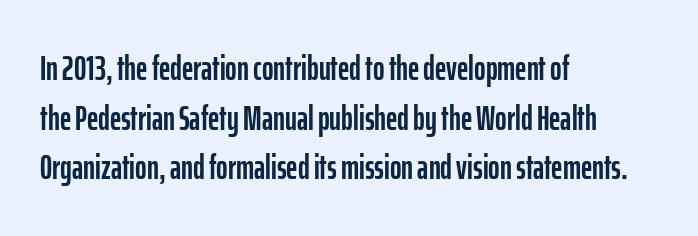
{"serif": "no", "italic": "no", "width": "condensed", "stroke_contrast": "low", "x_height": "medium", "monospaced": "no", "underline": "no", "align": "left", "line_spacing": "normal", "line_spacing_ratio": 1.42, "letter_spacing": "normal", "letter_spacing_em": 0.0, "glyph_px": 35}
